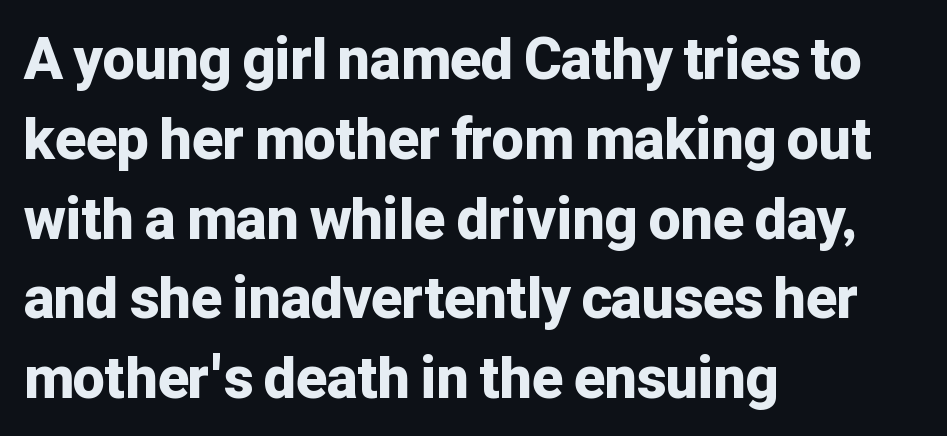
Q: Is the text bold? A: Yes.
Q: Is the text italic (slanted)? A: No, it is upright.
Q: Is the typeface a serif or a sans-serif typeface? A: Sans-serif.
Q: Is the text underlined? A: No.
Q: How is the paragraph aligned? A: Left-aligned.
Q: Is the spacing between letters normal or unusually wide? A: Normal.
Q: Is the spacing between lines tight, normal or loose? A: Normal.
Q: Width (condensed, normal, or wide)? A: Normal.
Q: Stroke contrast? A: Low.
Q: x-height? A: Medium.
Q: Monospaced? A: No.
